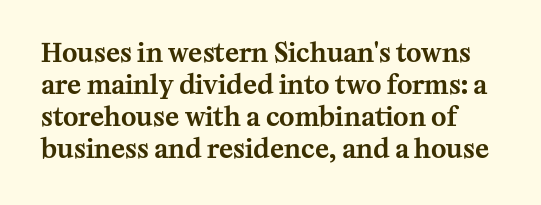
{"italic": "no", "underline": "no", "line_spacing_ratio": 1.23, "letter_spacing": "normal", "letter_spacing_em": 0.0, "glyph_px": 26}
